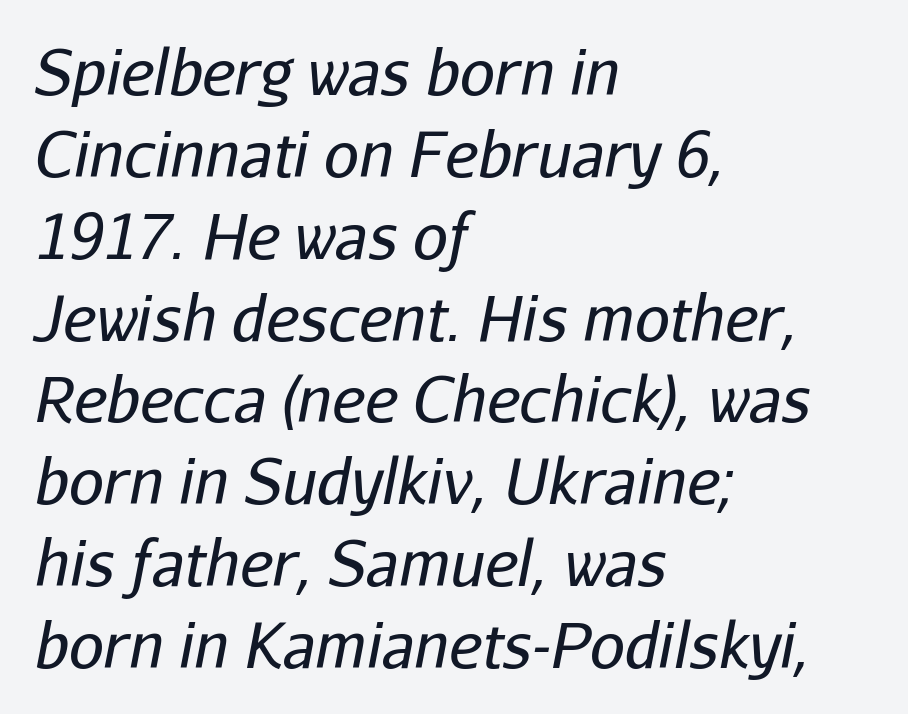
Looks like regular typesetting: each glyph gets only the width it needs. The gaps between neighbouring characters are ordinary and unremarkable. The whole block is typeset with a tilt. This sample keeps an unexceptional amount of space between lines.
